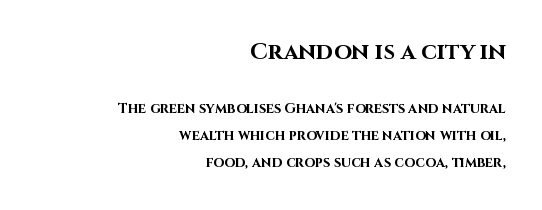
Q: Is the text bold? A: Yes.
Q: Is the text italic (slanted)? A: No, it is upright.
Q: Is the text underlined? A: No.
Q: How is the paragraph aligned? A: Right-aligned.
Q: Is the spacing between letters normal or unusually wide? A: Normal.
Q: Is the spacing between lines tight, normal or loose? A: Loose.
Q: Which block of text is set in a larger size, the first (top) or the second (bottom)? A: The first (top) one.
